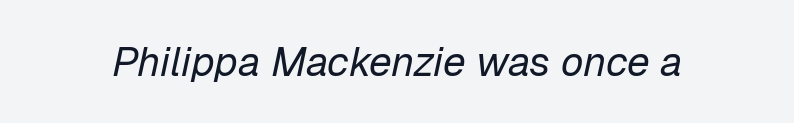
Q: Is the text bold? A: No.
Q: Is the text italic (slanted)? A: Yes, it leans right by about 12 degrees.
Q: Is the text underlined? A: No.
Q: Is the spacing between letters normal or unusually wide? A: Normal.
Q: Width (condensed, normal, or wide)? A: Normal.
Q: Stroke contrast? A: Low.
Q: x-height? A: Medium.
Q: Monospaced? A: No.
